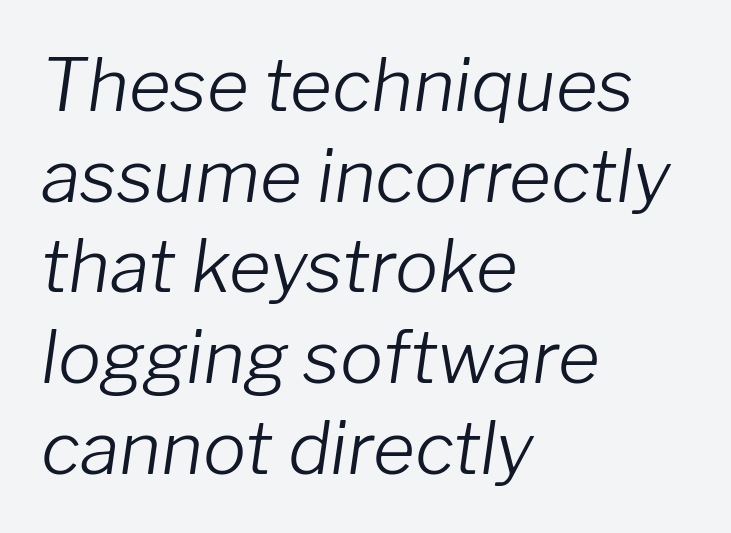
Words float on clear page, feet unadorned. Each letter keeps its own natural width here, so spacing adapts to shape. The type is set solid horizontally, with unmodified tracking. Unbolded letterforms with no extra heft.
